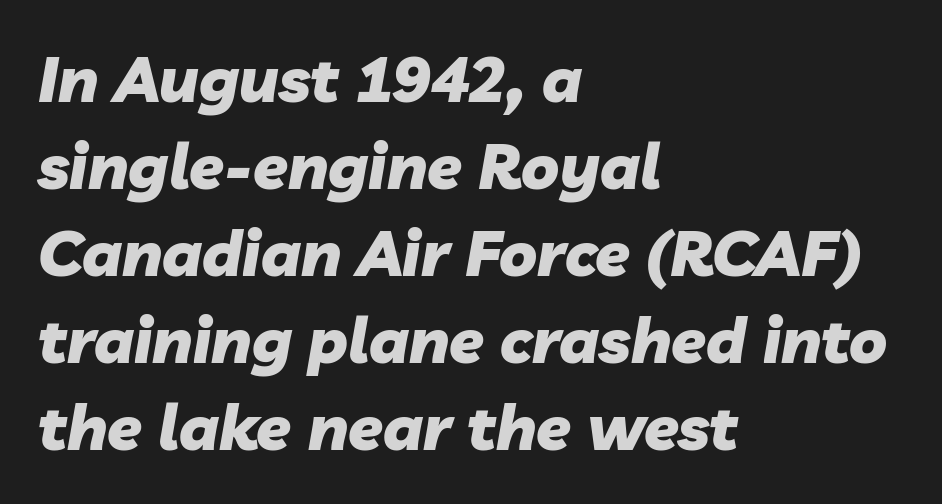
Q: Is the text bold? A: Yes.
Q: Is the text italic (slanted)? A: Yes, it leans right by about 10 degrees.
Q: Is the text underlined? A: No.
Q: How is the paragraph aligned? A: Left-aligned.
Q: Is the spacing between letters normal or unusually wide? A: Normal.
Q: Is the spacing between lines tight, normal or loose? A: Normal.
Q: Width (condensed, normal, or wide)? A: Normal.
Q: Stroke contrast? A: Low.
Q: x-height? A: Medium.
Q: Monospaced? A: No.
